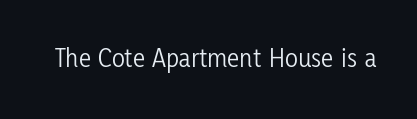
Has an underline been added? It has not. The type is set solid horizontally, with unmodified tracking. The characters are drawn with everyday or finer stroke widths. Every character sits straight up, as roman type does.
